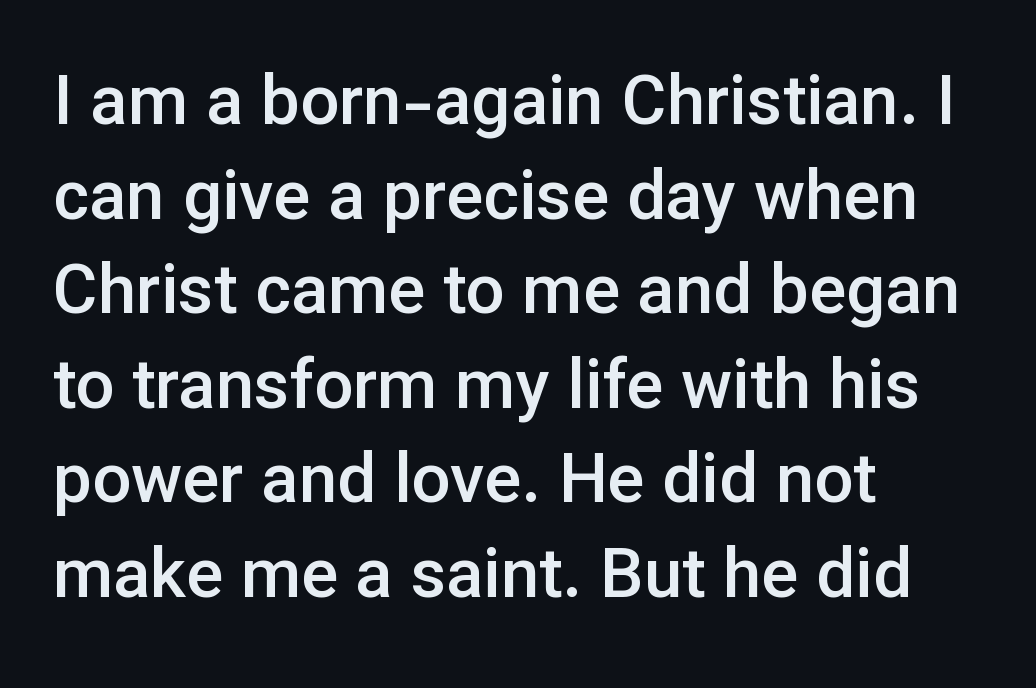
The image shows 69 px semibold sans-serif type, upright; set left-aligned, normal line spacing (1.37x), normal letter spacing, not underlined; low stroke contrast and a medium x-height.
